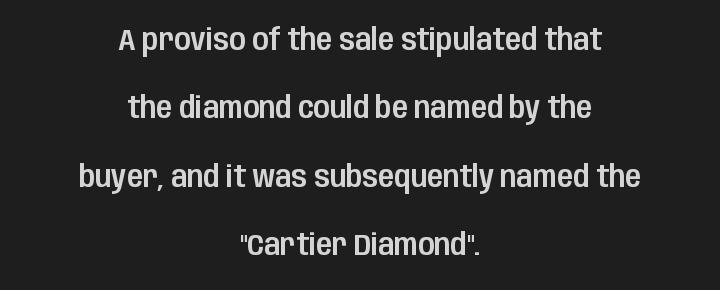
The lettering holds an erect, upright posture throughout. Varying glyph widths throughout — classic text-font behaviour. If you folded the block vertically in half, each line would mirror itself in length. Nothing sits at the stroke ends, so this counts as sans-serif. Vertically, the passage feels expansive, rows floating well apart.
